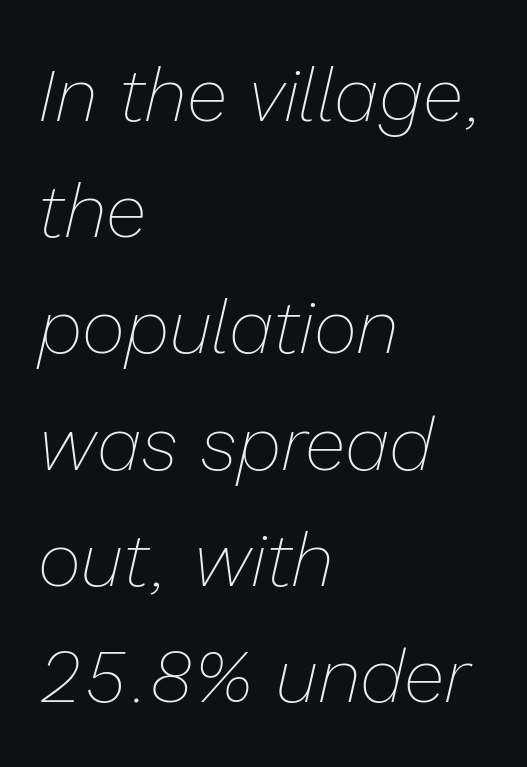
Q: Is the text bold? A: No.
Q: Is the text italic (slanted)? A: Yes, it leans right by about 13 degrees.
Q: Is the text underlined? A: No.
Q: How is the paragraph aligned? A: Left-aligned.
Q: Is the spacing between letters normal or unusually wide? A: Normal.
Q: Is the spacing between lines tight, normal or loose? A: Normal.
Q: Width (condensed, normal, or wide)? A: Normal.
Q: Stroke contrast? A: Low.
Q: x-height? A: Medium.
Q: Monospaced? A: No.
